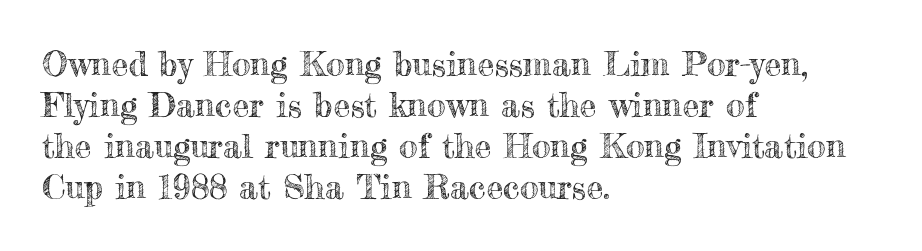
Characters remain perfectly vertical along every line. Tracking here is standard; glyphs follow each other at the usual distance. Reading down the block, your eye returns to a fixed left position each line. Do the characters align in a grid? No, the font is proportional.
